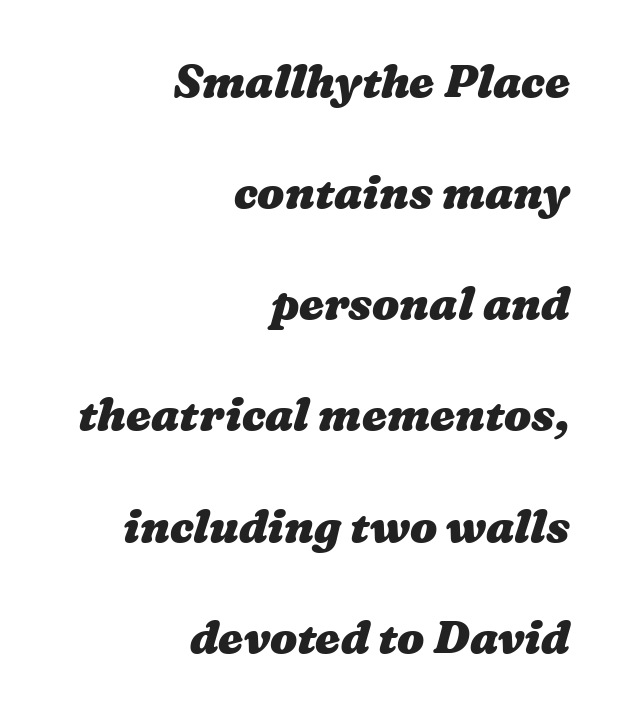
Q: Is the text bold? A: Yes.
Q: Is the text underlined? A: No.
Q: How is the paragraph aligned? A: Right-aligned.
Q: Is the spacing between letters normal or unusually wide? A: Normal.
Q: Is the spacing between lines tight, normal or loose? A: Loose.
Q: Width (condensed, normal, or wide)? A: Wide.
Q: Stroke contrast? A: Medium.
Q: x-height? A: Medium.
Q: Monospaced? A: No.
